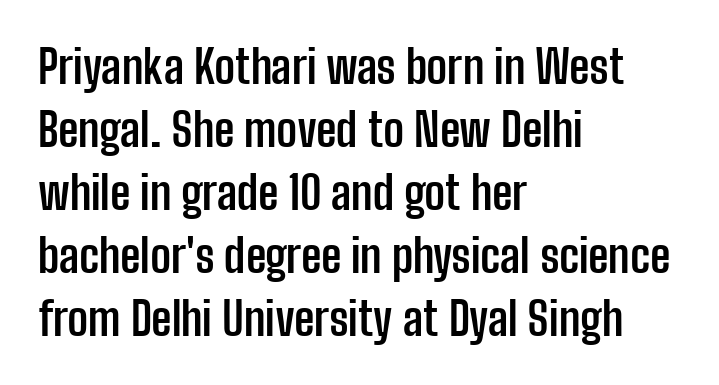
Q: Is the text bold? A: Yes.
Q: Is the text italic (slanted)? A: No, it is upright.
Q: Is the typeface a serif or a sans-serif typeface? A: Sans-serif.
Q: Is the text underlined? A: No.
Q: How is the paragraph aligned? A: Left-aligned.
Q: Is the spacing between letters normal or unusually wide? A: Normal.
Q: Is the spacing between lines tight, normal or loose? A: Normal.
Q: Width (condensed, normal, or wide)? A: Condensed.
Q: Stroke contrast? A: Low.
Q: x-height? A: Medium.
Q: Monospaced? A: No.
